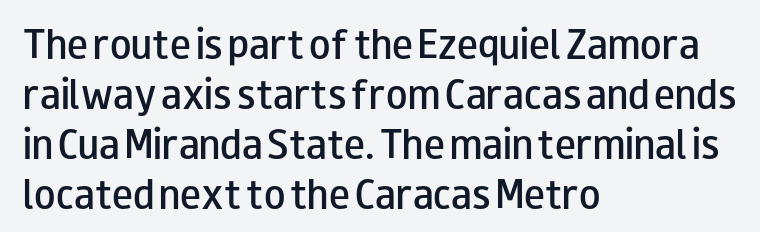
{"serif": "no", "italic": "no", "bold": "semi", "weight": "semibold", "width": "wide", "stroke_contrast": "low", "x_height": "small", "monospaced": "no", "underline": "no", "align": "left", "line_spacing": "normal", "line_spacing_ratio": 1.43, "letter_spacing": "normal", "letter_spacing_em": 0.0, "glyph_px": 35}
